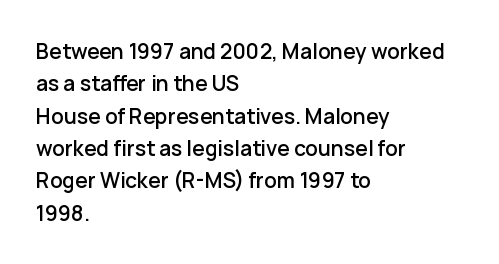
Q: Is the text italic (slanted)? A: No, it is upright.
Q: Is the text underlined? A: No.
Q: How is the paragraph aligned? A: Left-aligned.
Q: Is the spacing between letters normal or unusually wide? A: Normal.
Q: Is the spacing between lines tight, normal or loose? A: Normal.
